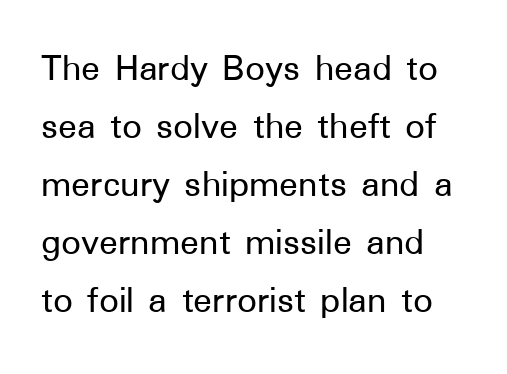
{"serif": "no", "italic": "no", "width": "normal", "stroke_contrast": "low", "x_height": "medium", "monospaced": "no", "underline": "no", "line_spacing": "normal", "line_spacing_ratio": 1.49, "letter_spacing": "normal", "letter_spacing_em": 0.0, "glyph_px": 39}
